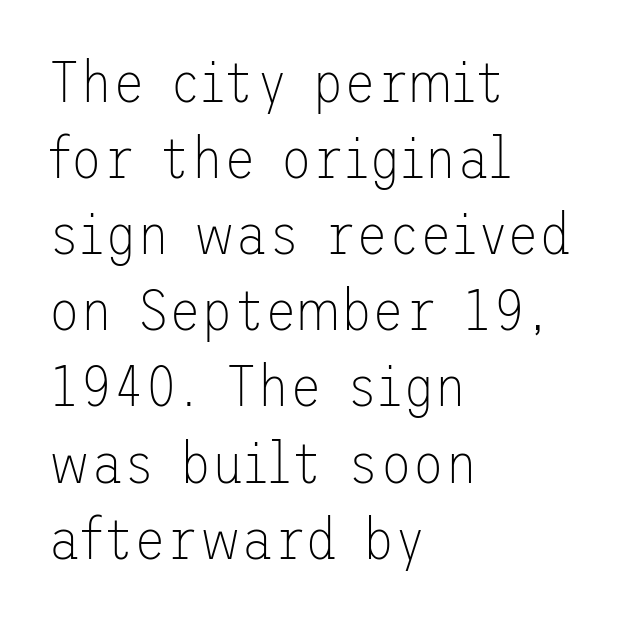
The image shows 59 px thin sans-serif type, upright; set left-aligned, normal line spacing (1.29x), normal letter spacing, not underlined; low stroke contrast and a medium x-height.
